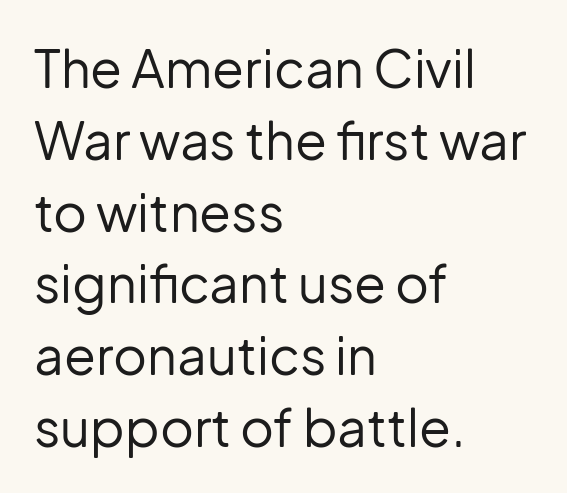
Q: Is the text bold? A: No.
Q: Is the text italic (slanted)? A: No, it is upright.
Q: Is the typeface a serif or a sans-serif typeface? A: Sans-serif.
Q: Is the text underlined? A: No.
Q: How is the paragraph aligned? A: Left-aligned.
Q: Is the spacing between letters normal or unusually wide? A: Normal.
Q: Is the spacing between lines tight, normal or loose? A: Normal.
Q: Width (condensed, normal, or wide)? A: Normal.
Q: Stroke contrast? A: Low.
Q: x-height? A: Medium.
Q: Monospaced? A: No.
